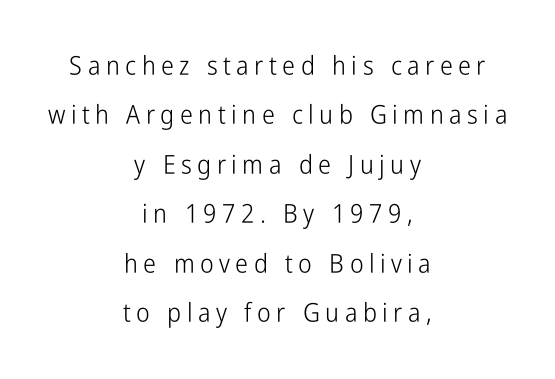
Q: Is the text bold? A: No.
Q: Is the text italic (slanted)? A: No, it is upright.
Q: Is the text underlined? A: No.
Q: How is the paragraph aligned? A: Centered.
Q: Is the spacing between letters normal or unusually wide? A: Unusually wide.
Q: Is the spacing between lines tight, normal or loose? A: Loose.
